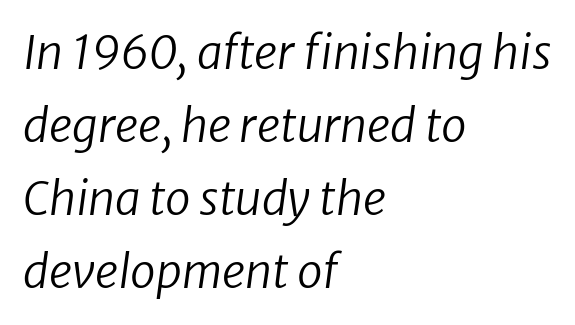
Q: Is the text bold? A: No.
Q: Is the typeface a serif or a sans-serif typeface? A: Sans-serif.
Q: Is the text underlined? A: No.
Q: How is the paragraph aligned? A: Left-aligned.
Q: Is the spacing between letters normal or unusually wide? A: Normal.
Q: Is the spacing between lines tight, normal or loose? A: Normal.
Q: Width (condensed, normal, or wide)? A: Normal.
Q: Stroke contrast? A: Low.
Q: x-height? A: Medium.
Q: Monospaced? A: No.
